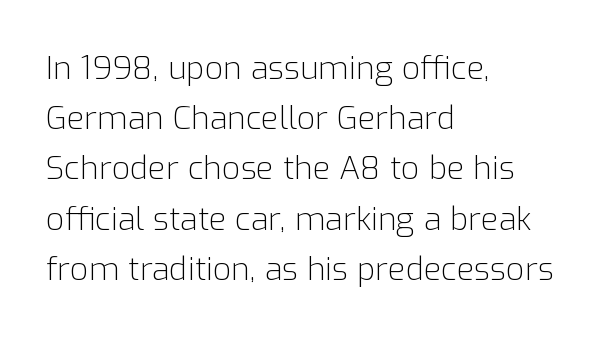
The image shows 32 px light sans-serif type, upright; set left-aligned, normal line spacing (1.57x), normal letter spacing, not underlined; low stroke contrast and a medium x-height.
